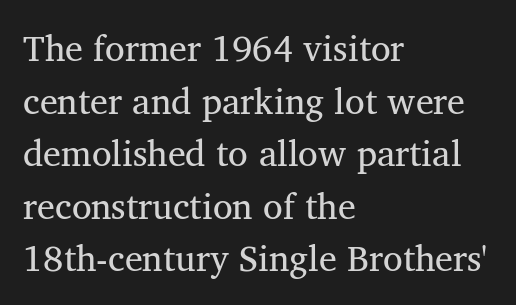
Type style note: has serifs. Leading: standard. Character widths vary here, with narrow letters taking less room than wide ones. A roman cut, with each character standing at attention. Summary of weight: not heavy and not bold.
